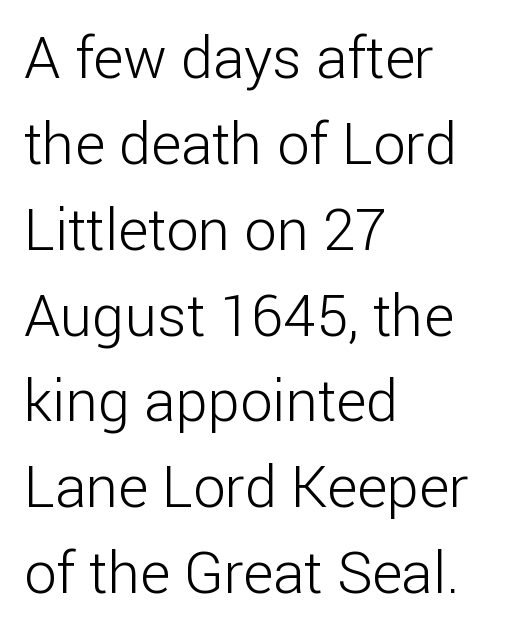
The font family rendered here belongs to the sans-serif group. Words appear dense and cohesive because spacing is normal. This sample uses an upright cut, with every glyph sitting square on the baseline. The letterforms sit at book weight or below. Each row of text sits above clean, open space.
